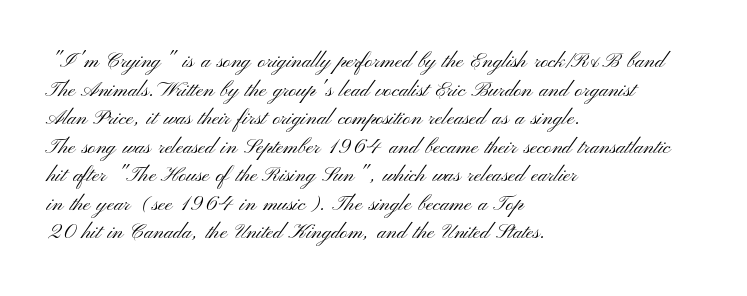
Q: Is the text bold? A: No.
Q: Is the text italic (slanted)? A: Yes.
Q: Is the text underlined? A: No.
Q: How is the paragraph aligned? A: Left-aligned.
Q: Is the spacing between letters normal or unusually wide? A: Normal.
Q: Is the spacing between lines tight, normal or loose? A: Normal.
